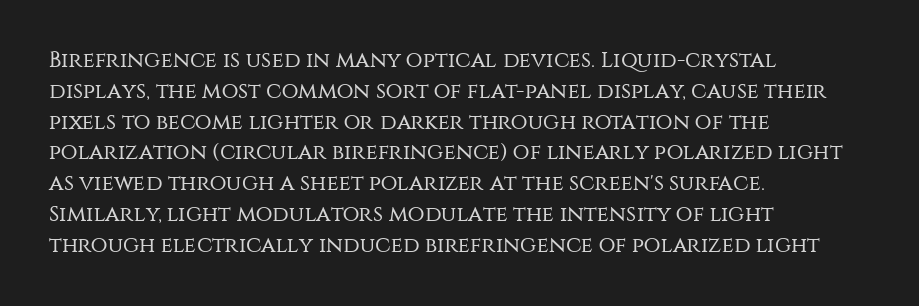
Q: Is the text bold? A: No.
Q: Is the text italic (slanted)? A: No, it is upright.
Q: Is the text underlined? A: No.
Q: How is the paragraph aligned? A: Left-aligned.
Q: Is the spacing between letters normal or unusually wide? A: Normal.
Q: Is the spacing between lines tight, normal or loose? A: Normal.
